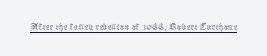
Q: Is the text bold? A: No.
Q: Is the text italic (slanted)? A: No, it is upright.
Q: Is the text underlined? A: Yes.
Q: Is the spacing between letters normal or unusually wide? A: Normal.
